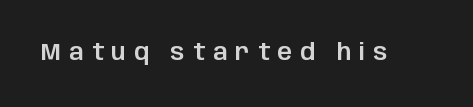
The image shows 23 px text type, upright; set unusually wide letter spacing (+0.35 em), not underlined.
